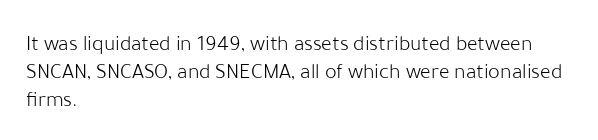
Normally led — the rows are evenly, conventionally spaced. Underlining? Definitely not there. The axis of the letterforms is exactly vertical. The passage is arranged the way most books set body copy — flush left. Default kerning and tracking; the words read as compact shapes.
